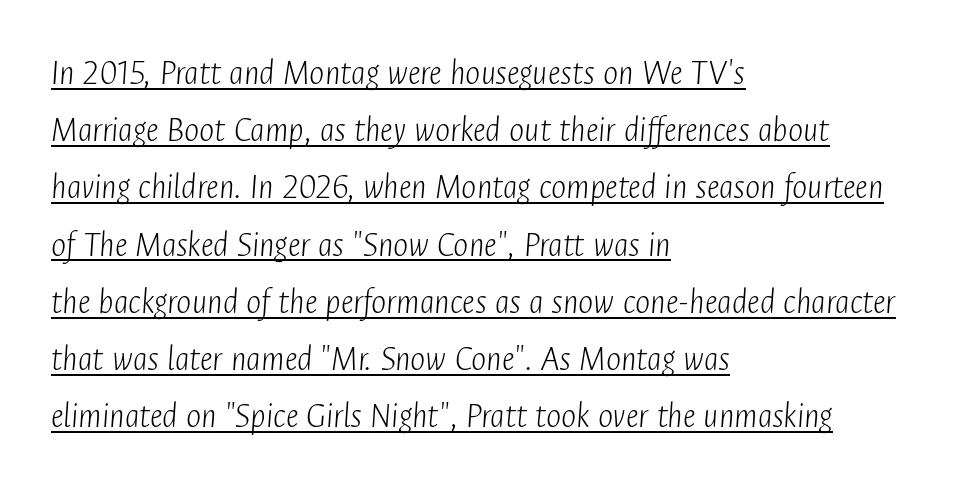
The typesetter chose a ragged-right arrangement here. Counters stay open thanks to moderate or lighter strokes. When letters slant like this, we call the style italic. Caption: standard tracking, unaltered. Is this a fixed-width face? No — the glyphs have proportional, varying widths. How would I describe the line gaps? Plain and ordinary.
